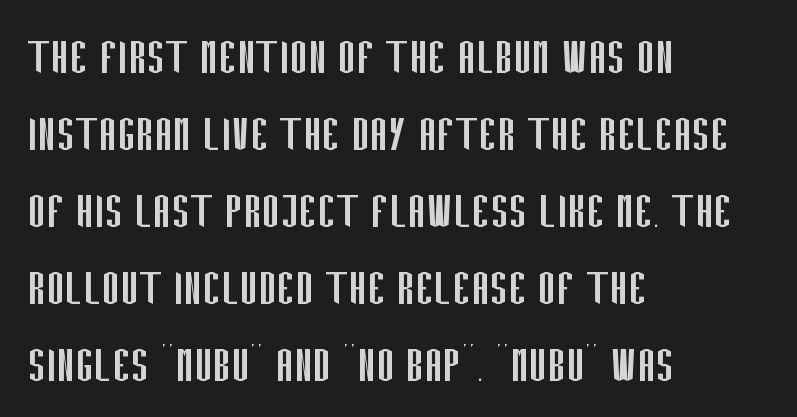
Q: Is the text bold? A: No.
Q: Is the text italic (slanted)? A: No, it is upright.
Q: Is the typeface a serif or a sans-serif typeface? A: Sans-serif.
Q: Is the text underlined? A: No.
Q: How is the paragraph aligned? A: Left-aligned.
Q: Is the spacing between letters normal or unusually wide? A: Normal.
Q: Is the spacing between lines tight, normal or loose? A: Normal.
Q: Width (condensed, normal, or wide)? A: Condensed.
Q: Stroke contrast? A: Low.
Q: x-height? A: Large.
Q: Monospaced? A: No.
